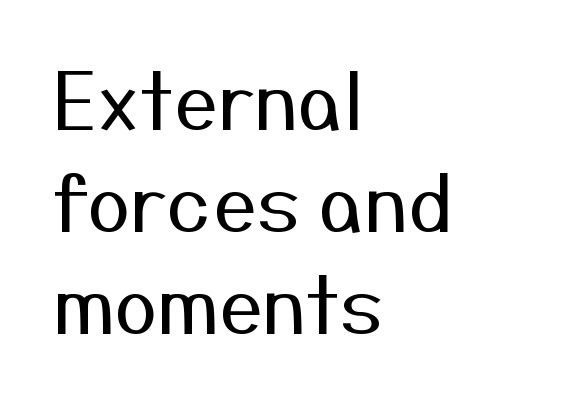
{"serif": "no", "italic": "no", "bold": "no", "weight": "regular", "width": "normal", "stroke_contrast": "medium", "x_height": "medium", "monospaced": "no", "underline": "no", "align": "left", "line_spacing": "normal", "line_spacing_ratio": 1.31, "letter_spacing": "normal", "letter_spacing_em": 0.0, "glyph_px": 78}
